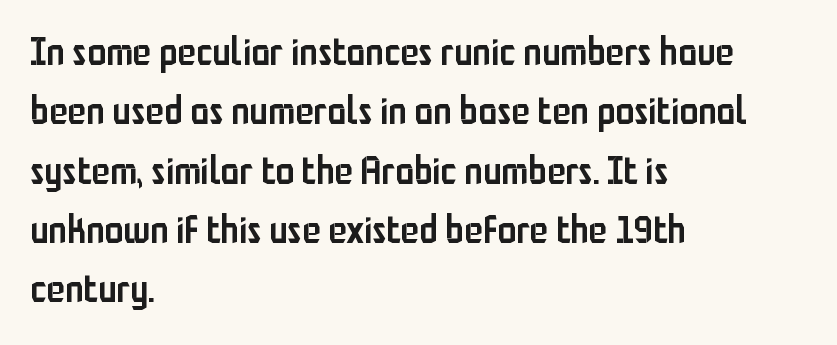
Q: Is the text bold? A: Semi-bold.
Q: Is the text italic (slanted)? A: No, it is upright.
Q: Is the typeface a serif or a sans-serif typeface? A: Sans-serif.
Q: Is the text underlined? A: No.
Q: How is the paragraph aligned? A: Left-aligned.
Q: Is the spacing between letters normal or unusually wide? A: Normal.
Q: Is the spacing between lines tight, normal or loose? A: Normal.
Q: Width (condensed, normal, or wide)? A: Condensed.
Q: Stroke contrast? A: Low.
Q: x-height? A: Medium.
Q: Monospaced? A: No.
